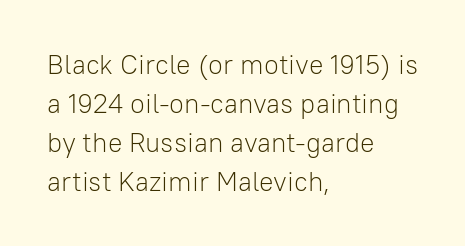
Nothing heavy about these letters — not bold at all. The block of text has a typical density, with ordinary space between rows. Posture: straight, roman, zero tilt. Quick note: underline off. The letterforms sit shoulder to shoulder at normal distance.
